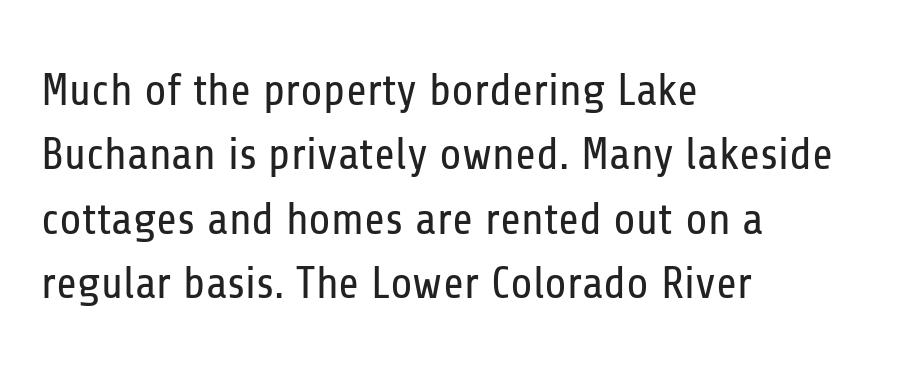
Q: Is the text bold? A: No.
Q: Is the text italic (slanted)? A: No, it is upright.
Q: Is the typeface a serif or a sans-serif typeface? A: Sans-serif.
Q: Is the text underlined? A: No.
Q: How is the paragraph aligned? A: Left-aligned.
Q: Is the spacing between letters normal or unusually wide? A: Normal.
Q: Is the spacing between lines tight, normal or loose? A: Normal.
Q: Width (condensed, normal, or wide)? A: Condensed.
Q: Stroke contrast? A: Low.
Q: x-height? A: Medium.
Q: Monospaced? A: No.
